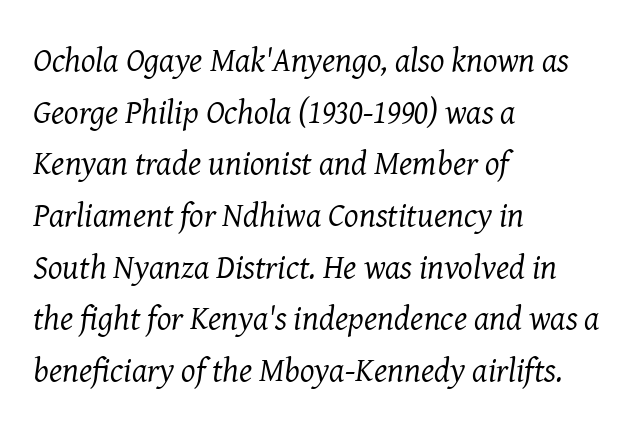
Small tapered or slab feet sit at the stroke ends, so this counts as serif. These lines are rendered in a variable-pitch font. Honestly, the letter spacing is just normal — you wouldn't notice it. Compared with a centered layout, this one pins lines to the left instead. Is there much room between lines? A standard amount, neither cramped nor airy.
